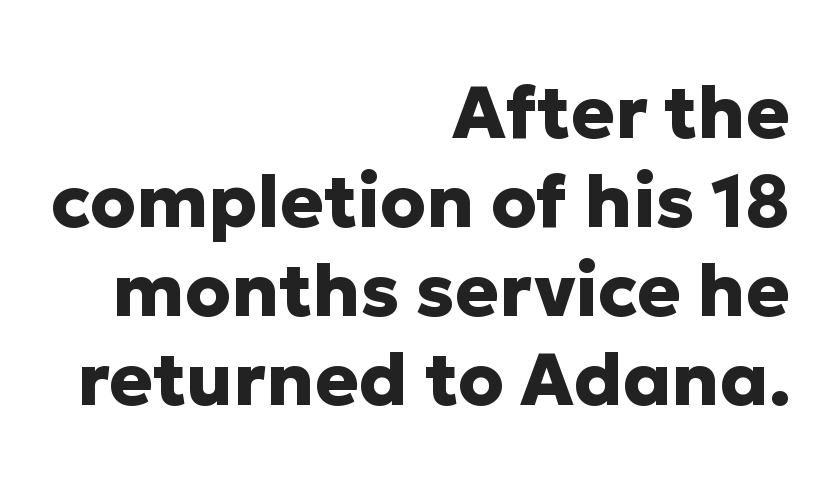
Quick note: not italic, upright. Look at the tracking — it's just the regular setting, nothing added. The rendering uses natural spacing where letterforms have individual widths. The passage shown is typeset with a sans-serif family. Unmarked baselines from the first word to the last. Weight check: bold — yes, fully.
